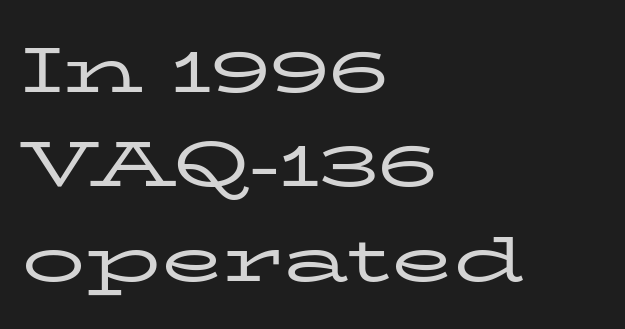
{"serif": "yes", "italic": "no", "bold": "no", "weight": "regular", "width": "wide", "stroke_contrast": "low", "x_height": "medium", "monospaced": "no", "underline": "no", "align": "left", "line_spacing": "normal", "line_spacing_ratio": 1.5, "letter_spacing": "normal", "letter_spacing_em": 0.0, "glyph_px": 63}
